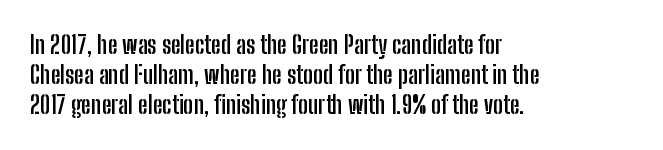
{"italic": "no", "bold": "yes", "underline": "no", "align": "left", "line_spacing_ratio": 1.24, "letter_spacing": "normal", "letter_spacing_em": 0.0, "glyph_px": 24}
